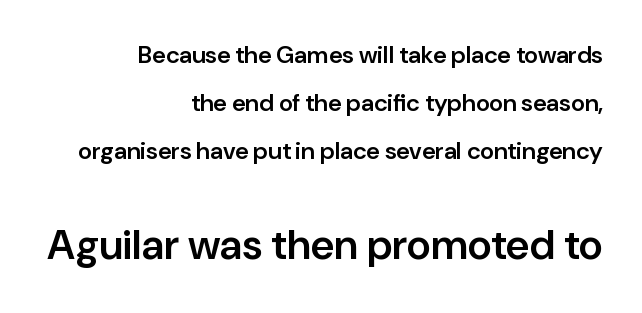
Q: Is the text bold? A: Semi-bold.
Q: Is the text italic (slanted)? A: No, it is upright.
Q: Is the typeface a serif or a sans-serif typeface? A: Sans-serif.
Q: Is the text underlined? A: No.
Q: How is the paragraph aligned? A: Right-aligned.
Q: Is the spacing between letters normal or unusually wide? A: Normal.
Q: Is the spacing between lines tight, normal or loose? A: Loose.
Q: Which block of text is set in a larger size, the first (top) or the second (bottom)? A: The second (bottom) one.
Q: Width (condensed, normal, or wide)? A: Normal.
Q: Stroke contrast? A: Low.
Q: x-height? A: Medium.
Q: Monospaced? A: No.
